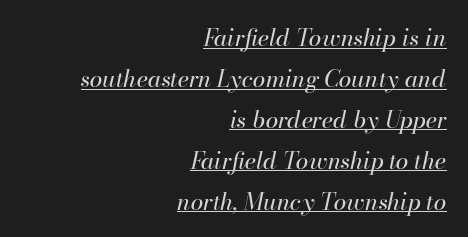
The image shows 23 px text type, italic (leaning right); set right-aligned, line spacing 1.78x, normal letter spacing, underlined.
